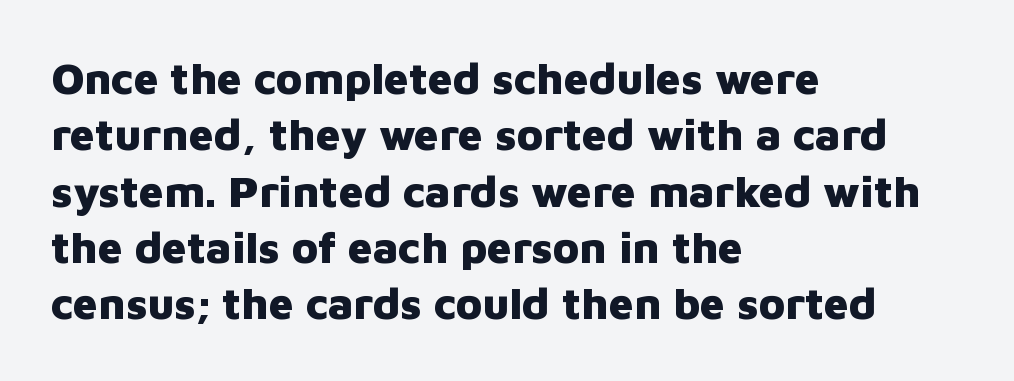
Serif or sans? Sans — the stroke terminals are bare. Typographic density is high because the face is bold. Style check: upright. The passage shown is not underscored anywhere. Left-aligned paragraph, ragged on the right. The rendering uses natural spacing where letterforms have individual widths.
